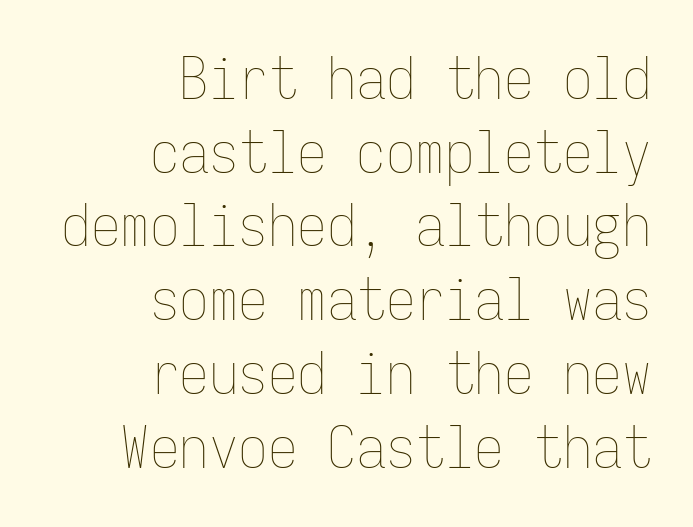
{"italic": "no", "bold": "no", "weight": "thin", "width": "condensed", "stroke_contrast": "low", "x_height": "medium", "monospaced": "yes", "underline": "no", "align": "right", "line_spacing": "normal", "line_spacing_ratio": 1.25, "letter_spacing": "normal", "letter_spacing_em": 0.0, "glyph_px": 59}
